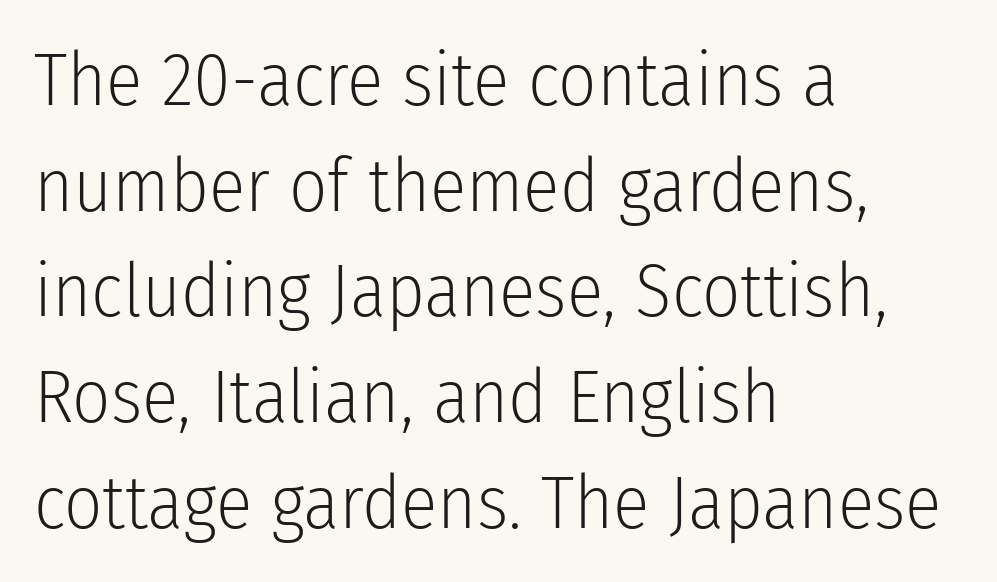
Q: Is the text bold? A: No.
Q: Is the text italic (slanted)? A: No, it is upright.
Q: Is the typeface a serif or a sans-serif typeface? A: Sans-serif.
Q: Is the text underlined? A: No.
Q: How is the paragraph aligned? A: Left-aligned.
Q: Is the spacing between letters normal or unusually wide? A: Normal.
Q: Is the spacing between lines tight, normal or loose? A: Normal.
Q: Width (condensed, normal, or wide)? A: Condensed.
Q: Stroke contrast? A: Low.
Q: x-height? A: Medium.
Q: Monospaced? A: No.
